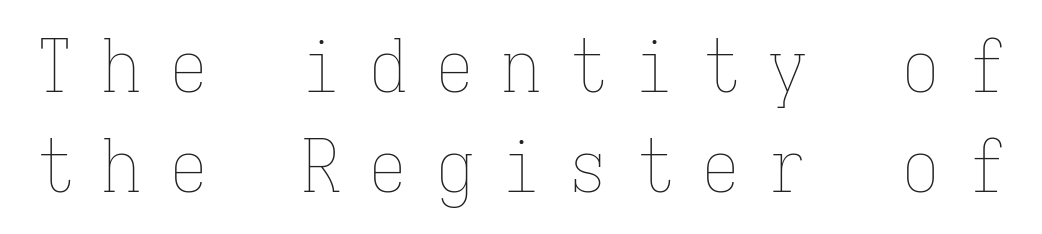
How are the letters spaced? Widely, with obvious added tracking. Spacing verdict: monospaced, one width for all characters. Unlike italic type, these characters show no tilt at all. Leading: standard. The face looks like a standard text weight, possibly lighter.
